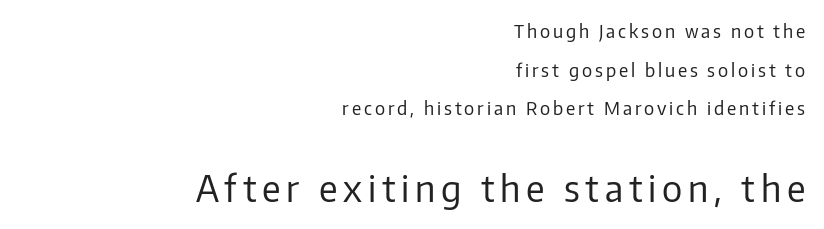
The image shows 36 px regular-weight sans-serif type, upright; set right-aligned, loose line spacing (2.15x), not underlined; the second (bottom) block is 2.0x larger; low stroke contrast and a medium x-height.
